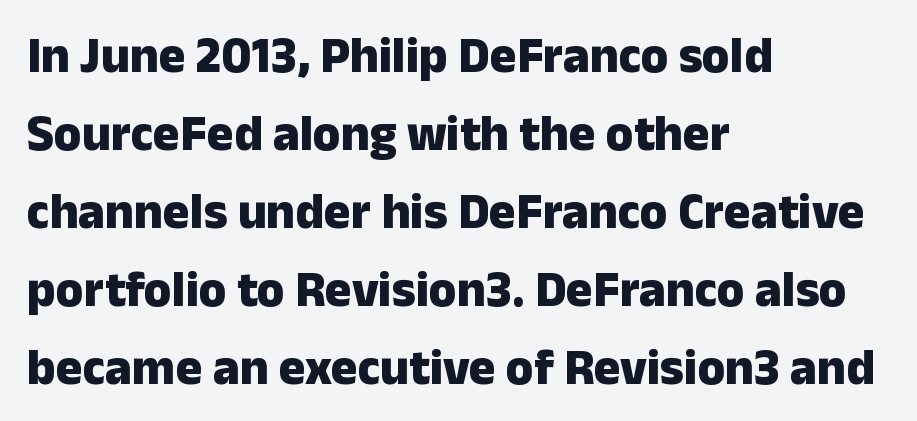
Q: Is the text bold? A: Yes.
Q: Is the text italic (slanted)? A: No, it is upright.
Q: Is the typeface a serif or a sans-serif typeface? A: Sans-serif.
Q: Is the text underlined? A: No.
Q: How is the paragraph aligned? A: Left-aligned.
Q: Is the spacing between letters normal or unusually wide? A: Normal.
Q: Is the spacing between lines tight, normal or loose? A: Normal.
Q: Width (condensed, normal, or wide)? A: Normal.
Q: Stroke contrast? A: Low.
Q: x-height? A: Medium.
Q: Monospaced? A: No.
